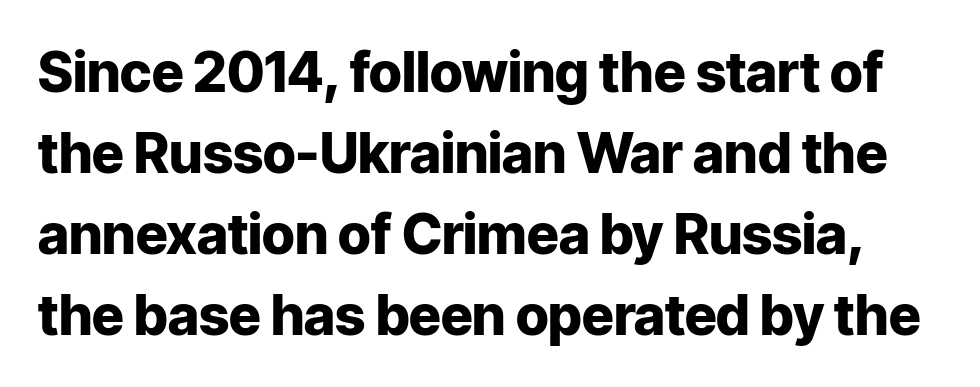
Q: Is the text bold? A: Yes.
Q: Is the text italic (slanted)? A: No, it is upright.
Q: Is the typeface a serif or a sans-serif typeface? A: Sans-serif.
Q: Is the text underlined? A: No.
Q: Is the spacing between letters normal or unusually wide? A: Normal.
Q: Is the spacing between lines tight, normal or loose? A: Normal.
Q: Width (condensed, normal, or wide)? A: Normal.
Q: Stroke contrast? A: Low.
Q: x-height? A: Medium.
Q: Monospaced? A: No.
